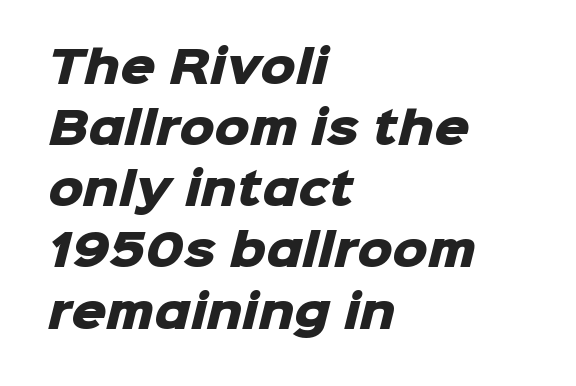
Q: Is the text bold? A: Yes.
Q: Is the typeface a serif or a sans-serif typeface? A: Sans-serif.
Q: Is the text underlined? A: No.
Q: How is the paragraph aligned? A: Left-aligned.
Q: Is the spacing between letters normal or unusually wide? A: Normal.
Q: Is the spacing between lines tight, normal or loose? A: Normal.
Q: Width (condensed, normal, or wide)? A: Normal.
Q: Stroke contrast? A: Low.
Q: x-height? A: Medium.
Q: Monospaced? A: No.
